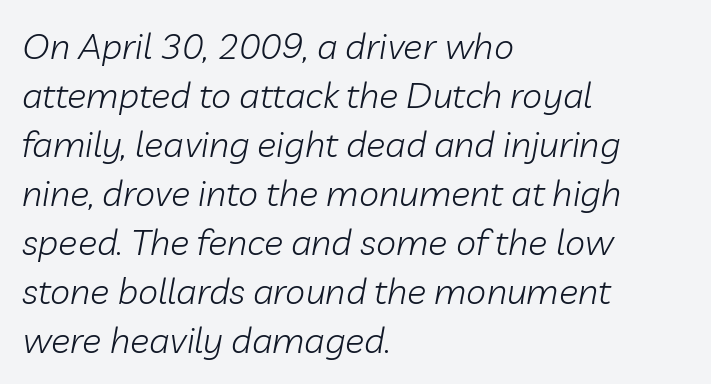
These lines stack with their left ends in a neat column. Nothing heavy about these letters — not bold at all. This rendering leaves character spacing at its baseline value. Spacing verdict: proportional, widths tailored to each character. Just letters on the line, the space beneath them empty. This sample uses an oblique cut, with every glyph tilted off the vertical.
